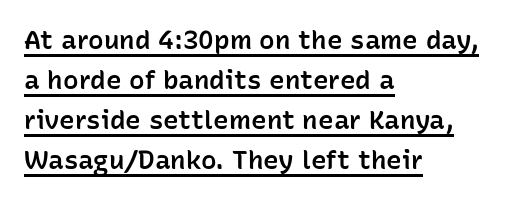
The image shows 26 px text type, upright; set left-aligned, normal line spacing (1.54x), normal letter spacing, underlined.
